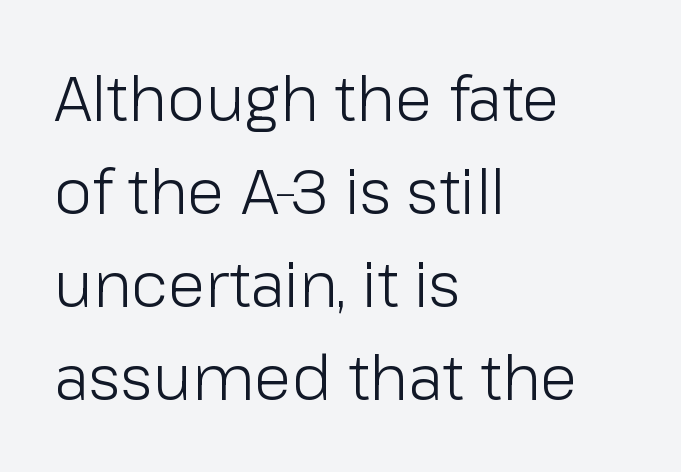
A normal amount of white space separates one row of letters from the next. Note the varied advance widths — an 'i' is clearly narrower than an 'm'. What stands out about the letter spacing? Nothing — it is the standard amount. The lines are quadded left.
